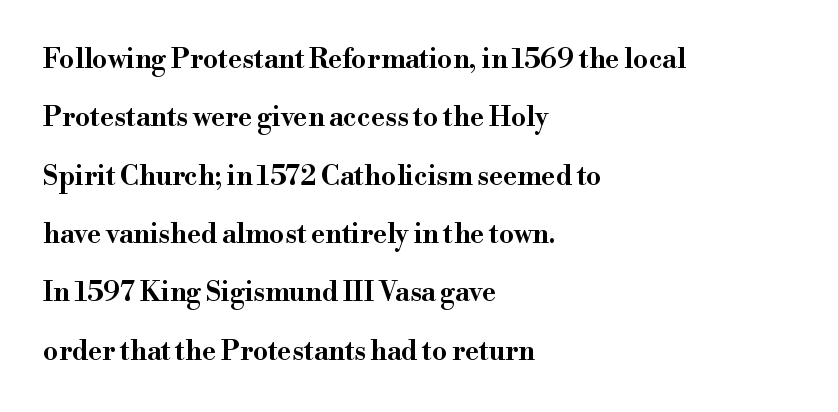
Notice how the stems are strictly vertical — no italics here. Underline: absent. Characters follow at the spacing the type designer built in. Alignment: flush left. Summary of vertical rhythm: relaxed, with wide interline spacing.
